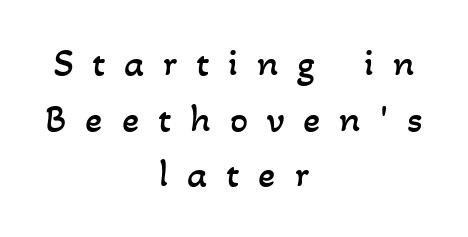
The line-height multiplier appears to be the usual default. This rendering features lettering with no underline. In terms of letterspacing, this is a distinctly airy, spread setting. Centered paragraph, ragged on both sides. These lines are rendered in a variable-pitch font.
